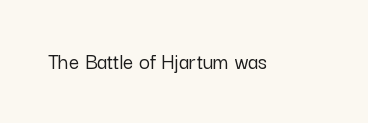
{"italic": "no", "underline": "no", "letter_spacing": "normal", "letter_spacing_em": 0.0, "glyph_px": 23}
